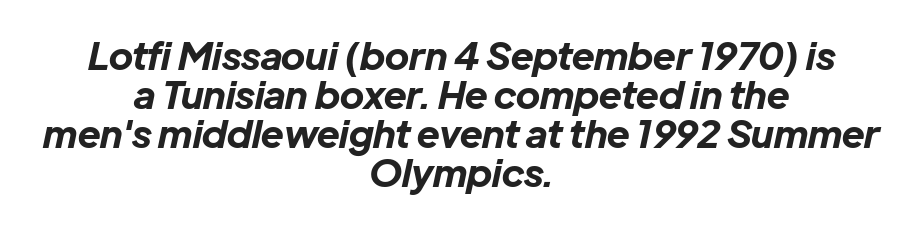
{"italic": "yes", "lean": "right", "slant_degrees": 12, "bold": "yes", "weight": "bold", "width": "normal", "stroke_contrast": "low", "x_height": "medium", "monospaced": "no", "underline": "no", "align": "center", "line_spacing": "tight", "line_spacing_ratio": 1.03, "letter_spacing": "normal", "letter_spacing_em": 0.0, "glyph_px": 38}
